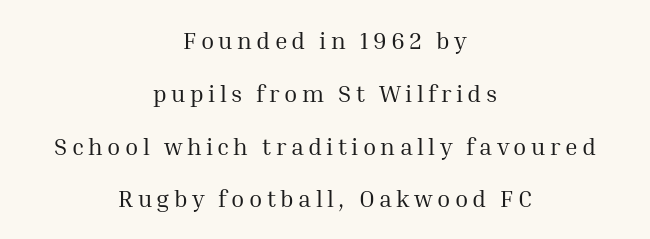
Q: Is the text bold? A: No.
Q: Is the text italic (slanted)? A: No, it is upright.
Q: Is the text underlined? A: No.
Q: How is the paragraph aligned? A: Centered.
Q: Is the spacing between lines tight, normal or loose? A: Loose.
